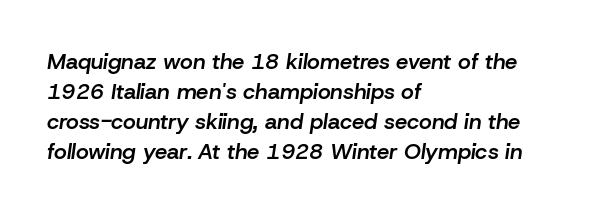
The image shows 22 px text type, italic (leaning right); set left-aligned, normal line spacing (1.36x), normal letter spacing, not underlined.
